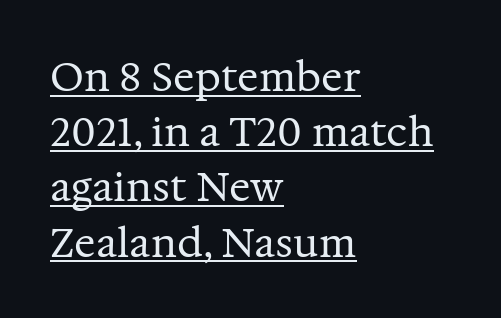
The image shows 40 px regular-weight serif type, upright; set left-aligned, normal line spacing (1.38x), normal letter spacing, underlined; medium stroke contrast and a medium x-height.
